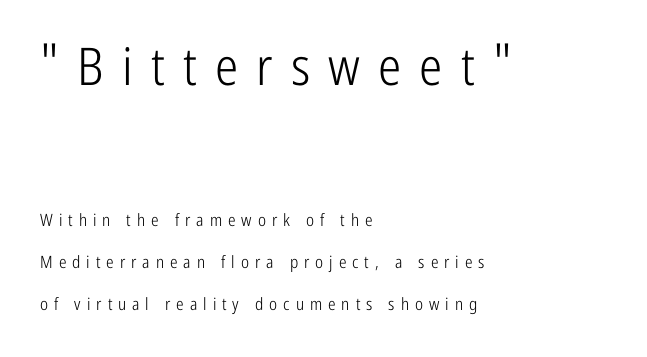
Q: Is the text bold? A: No.
Q: Is the text italic (slanted)? A: No, it is upright.
Q: Is the typeface a serif or a sans-serif typeface? A: Sans-serif.
Q: Is the text underlined? A: No.
Q: How is the paragraph aligned? A: Left-aligned.
Q: Is the spacing between letters normal or unusually wide? A: Unusually wide.
Q: Is the spacing between lines tight, normal or loose? A: Loose.
Q: Which block of text is set in a larger size, the first (top) or the second (bottom)? A: The first (top) one.
Q: Width (condensed, normal, or wide)? A: Condensed.
Q: Stroke contrast? A: Low.
Q: x-height? A: Medium.
Q: Monospaced? A: No.
